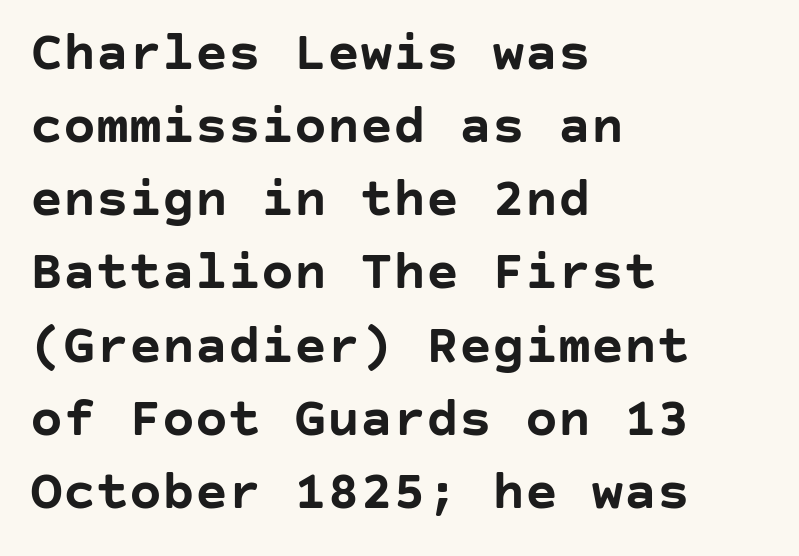
Q: Is the text bold? A: Yes.
Q: Is the text italic (slanted)? A: No, it is upright.
Q: Is the typeface a serif or a sans-serif typeface? A: Sans-serif.
Q: Is the text underlined? A: No.
Q: How is the paragraph aligned? A: Left-aligned.
Q: Is the spacing between letters normal or unusually wide? A: Normal.
Q: Is the spacing between lines tight, normal or loose? A: Normal.
Q: Width (condensed, normal, or wide)? A: Normal.
Q: Stroke contrast? A: Low.
Q: x-height? A: Large.
